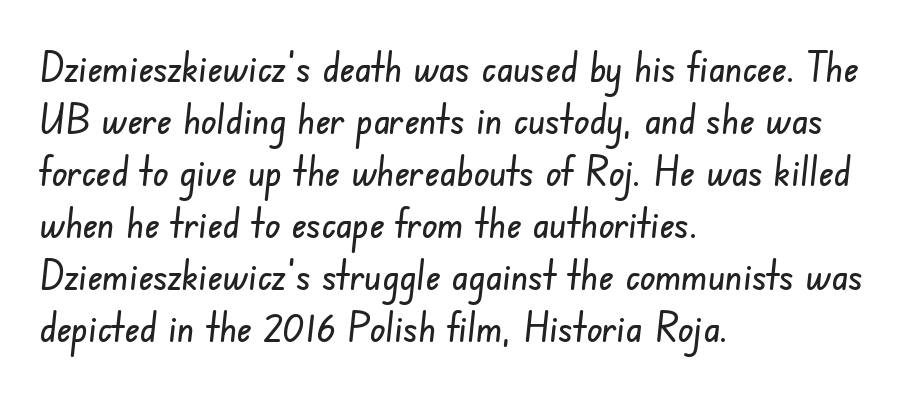
Notice how descenders clear the ascenders below comfortably — that's standard leading. Short note: letters normally spaced. Note: no serifs on the glyphs. Do the characters align in a grid? No, the font is proportional.
